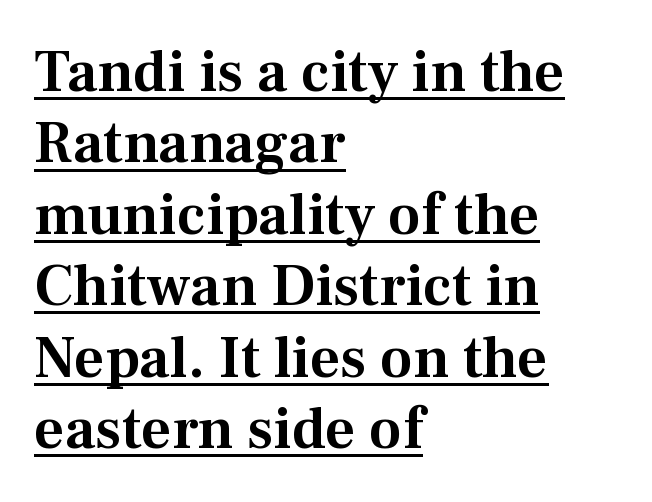
The image shows 59 px serif type, upright; set left-aligned, line spacing 1.21x, normal letter spacing, underlined; medium stroke contrast and a medium x-height.
